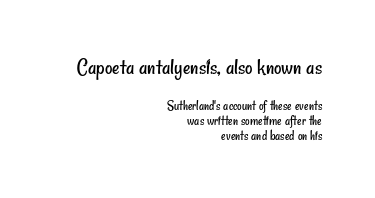
The image shows 23 px text type; set right-aligned, tight line spacing (1.1x), normal letter spacing, not underlined; the first (top) block is 1.64x larger.
